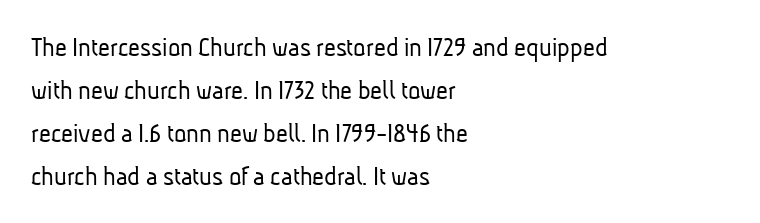
The image shows 29 px light, condensed sans-serif type; set left-aligned, normal line spacing (1.48x), normal letter spacing, not underlined; low stroke contrast and a medium x-height.
